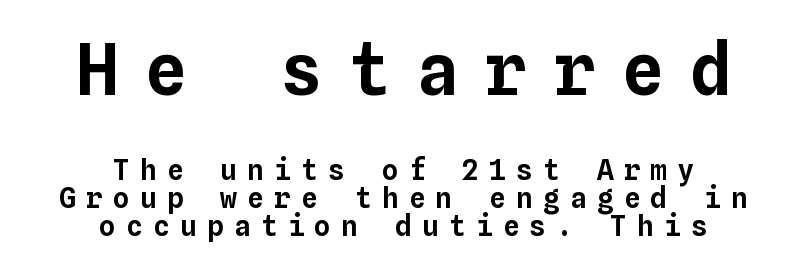
Two sizes are in play, and the larger belongs to the first block. Does extra space separate the letters? Yes, quite a lot of it. The foot of each line stays bare and open. A typesetter would call this monospace, since all characters share one set width. Compared with typical paragraphs, the rows here are closer together.
